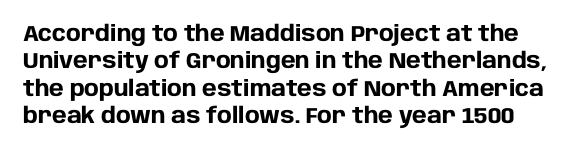
Here the glyphs are tracked normally, forming tight word shapes. The strip under each line holds only bare page. Tall strokes in this sample are plumb rather than angled. Notice how thick the strokes are: this is what a full bold looks like.
